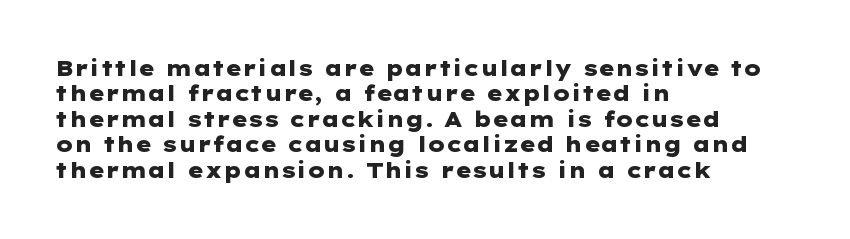
The gaps between neighbouring characters are ordinary and unremarkable. Heavy, bold letterforms. Posture: straight, roman, zero tilt. Caption: multi-line text, flush left, ragged right. Clear beneath every line of the passage.
